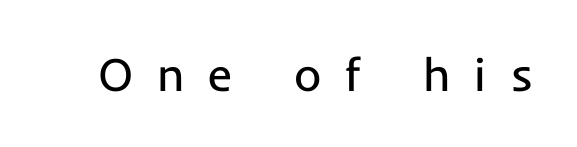
The image shows 47 px regular-weight sans-serif type, upright; set unusually wide letter spacing (+0.5 em), not underlined; low stroke contrast and a medium x-height.
